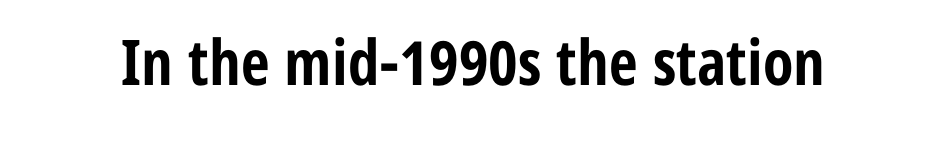
The image shows 63 px bold, condensed sans-serif type, upright; set normal letter spacing, not underlined; low stroke contrast and a medium x-height.
